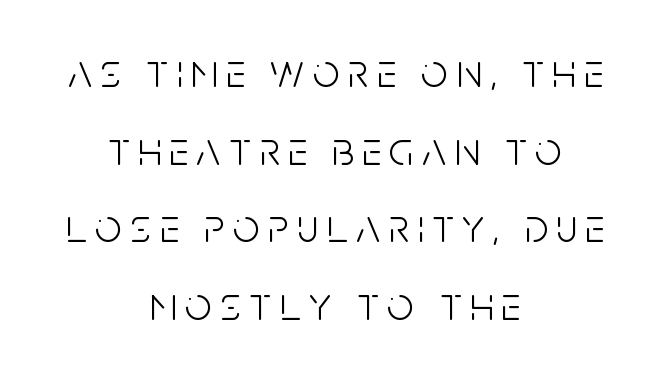
Q: Is the text bold? A: No.
Q: Is the text italic (slanted)? A: No, it is upright.
Q: Is the typeface a serif or a sans-serif typeface? A: Sans-serif.
Q: Is the text underlined? A: No.
Q: How is the paragraph aligned? A: Centered.
Q: Is the spacing between lines tight, normal or loose? A: Normal.
Q: Width (condensed, normal, or wide)? A: Condensed.
Q: Stroke contrast? A: Low.
Q: x-height? A: Large.
Q: Monospaced? A: No.
